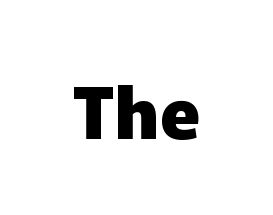
Q: Is the text bold? A: Yes.
Q: Is the text italic (slanted)? A: No, it is upright.
Q: Is the typeface a serif or a sans-serif typeface? A: Sans-serif.
Q: Is the text underlined? A: No.
Q: Is the spacing between letters normal or unusually wide? A: Normal.
Q: Width (condensed, normal, or wide)? A: Normal.
Q: Stroke contrast? A: Low.
Q: x-height? A: Medium.
Q: Monospaced? A: No.
